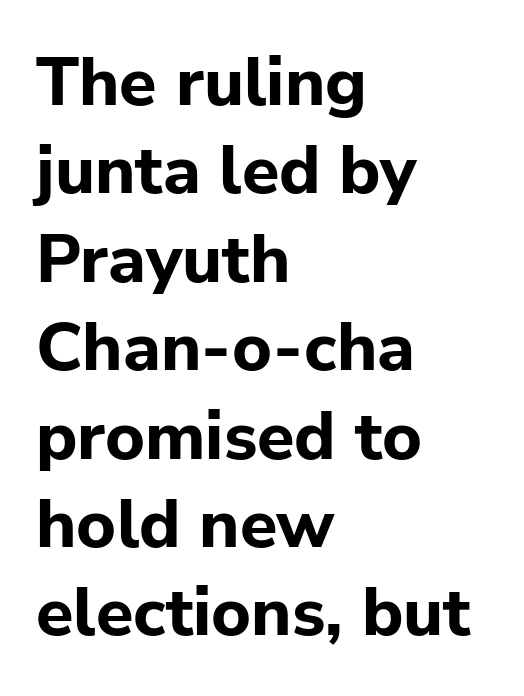
Font category for this specimen: sans-serif. How would I describe the line gaps? Plain and ordinary. The line texture is even and compact thanks to regular tracking. Line starts are locked; line ends wander. The rendering uses natural spacing where letterforms have individual widths.
